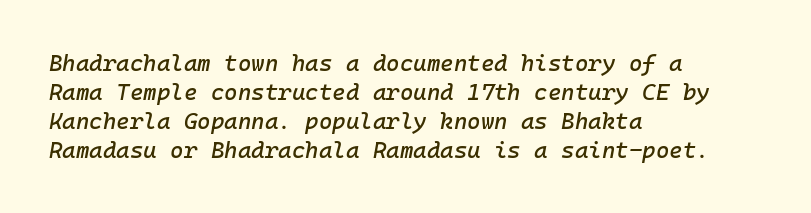
Q: Is the text italic (slanted)? A: Yes, it leans right by about 10 degrees.
Q: Is the text underlined? A: No.
Q: How is the paragraph aligned? A: Left-aligned.
Q: Is the spacing between letters normal or unusually wide? A: Normal.
Q: Is the spacing between lines tight, normal or loose? A: Normal.
